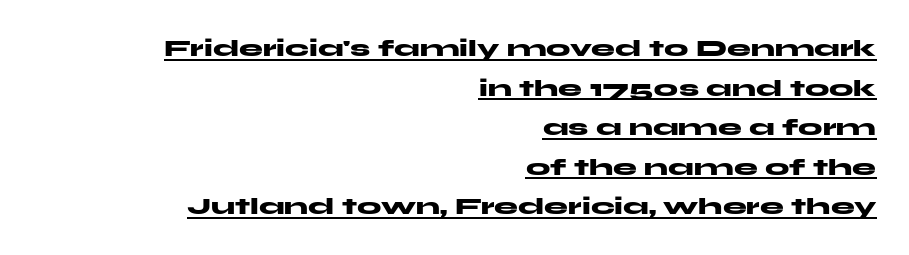
{"italic": "no", "bold": "yes", "underline": "yes", "align": "right", "line_spacing": "normal", "line_spacing_ratio": 1.65, "letter_spacing": "normal", "letter_spacing_em": 0.0, "glyph_px": 24}
